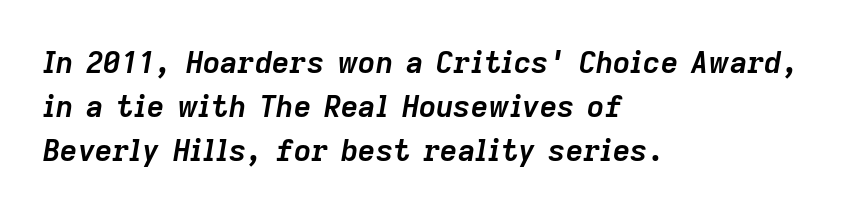
{"italic": "yes", "lean": "right", "slant_degrees": 9, "bold": "yes", "weight": "semibold", "width": "normal", "stroke_contrast": "low", "x_height": "medium", "monospaced": "no", "underline": "no", "align": "left", "line_spacing": "normal", "line_spacing_ratio": 1.47, "letter_spacing": "normal", "letter_spacing_em": 0.0, "glyph_px": 30}
